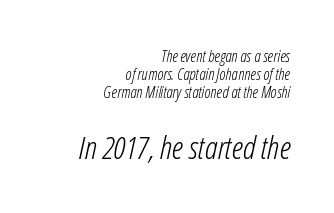
Every row of glyphs terminates at an identical x-position on the right. The cut favours lightness, reaching ordinary text weight at its darkest. Descender tails drop into unmarked territory. Do the characters align in a grid? No, the font is proportional. These lines keep a tight, regular rhythm from letter to letter.
